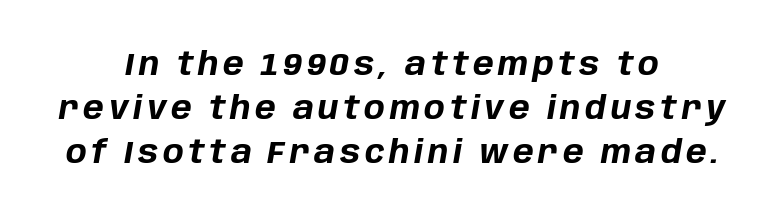
The image shows 31 px bold type, italic (leaning right); set centered, normal line spacing (1.42x), not underlined; low stroke contrast and a large x-height.
